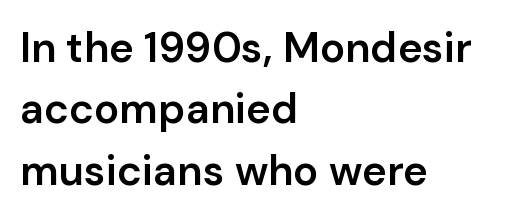
The face used here is rendered with its standard letterfit. No italicization has been applied; the sample stays upright. Each row of text sits above clean, open space. Every row of glyphs begins at an identical x-position on the left.
